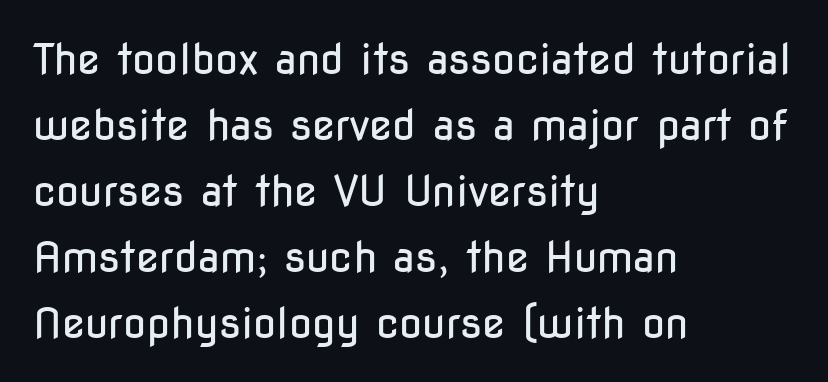
Each row of text sits above clean, open space. The face used here is proportionally spaced, like ordinary book or web type. In terms of leading, this rendering sits right in the middle. The paragraph has a hard left edge and a soft right edge. Default kerning and tracking; the words read as compact shapes.
